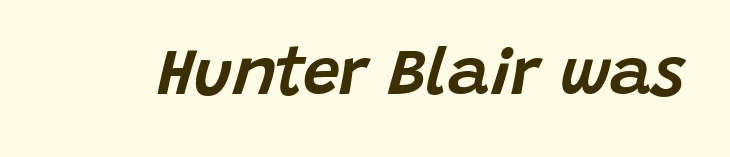
The image shows 66 px text type, italic (leaning right); set normal letter spacing, not underlined; low stroke contrast and a large x-height.
